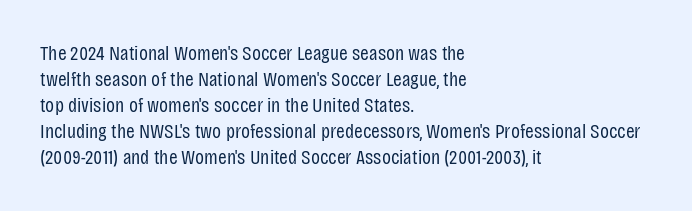
{"italic": "no", "bold": "no", "underline": "no", "align": "left", "line_spacing_ratio": 1.24, "letter_spacing": "normal", "letter_spacing_em": 0.0, "glyph_px": 21}
